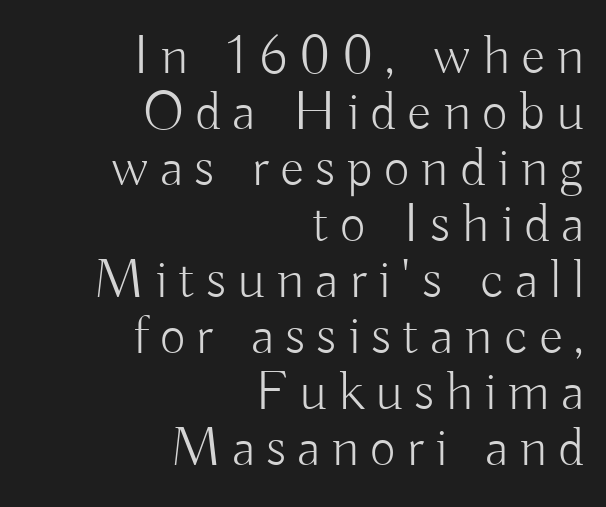
Q: Is the text bold? A: No.
Q: Is the text italic (slanted)? A: No, it is upright.
Q: Is the typeface a serif or a sans-serif typeface? A: Sans-serif.
Q: Is the text underlined? A: No.
Q: How is the paragraph aligned? A: Right-aligned.
Q: Is the spacing between letters normal or unusually wide? A: Unusually wide.
Q: Is the spacing between lines tight, normal or loose? A: Tight.
Q: Width (condensed, normal, or wide)? A: Normal.
Q: Stroke contrast? A: Low.
Q: x-height? A: Small.
Q: Monospaced? A: No.
